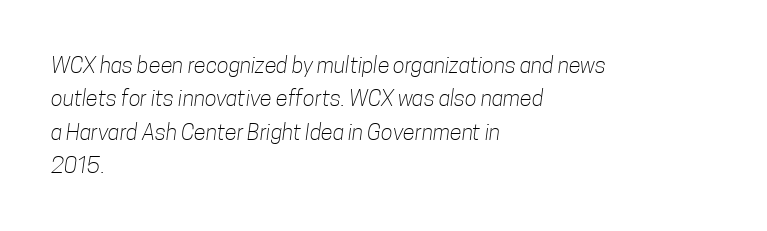
{"bold": "no", "underline": "no", "align": "left", "line_spacing": "normal", "line_spacing_ratio": 1.52, "letter_spacing": "normal", "letter_spacing_em": 0.0, "glyph_px": 22}
